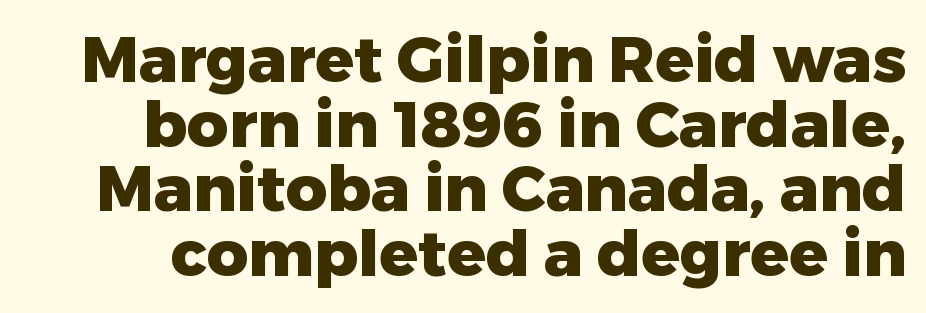
The image shows 64 px heavy sans-serif type, upright; set tight line spacing (1.01x), normal letter spacing, not underlined; low stroke contrast and a medium x-height.
